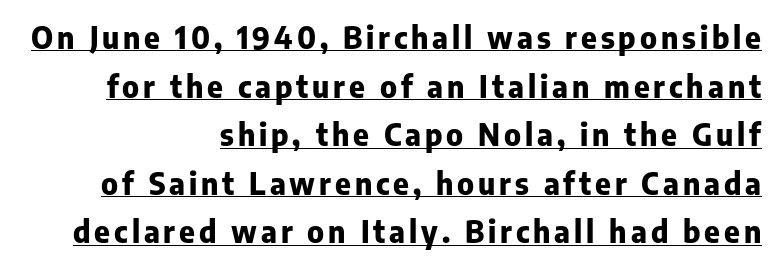
The image shows 30 px heavy sans-serif type, upright; set right-aligned, normal line spacing (1.62x), underlined; low stroke contrast and a medium x-height.
